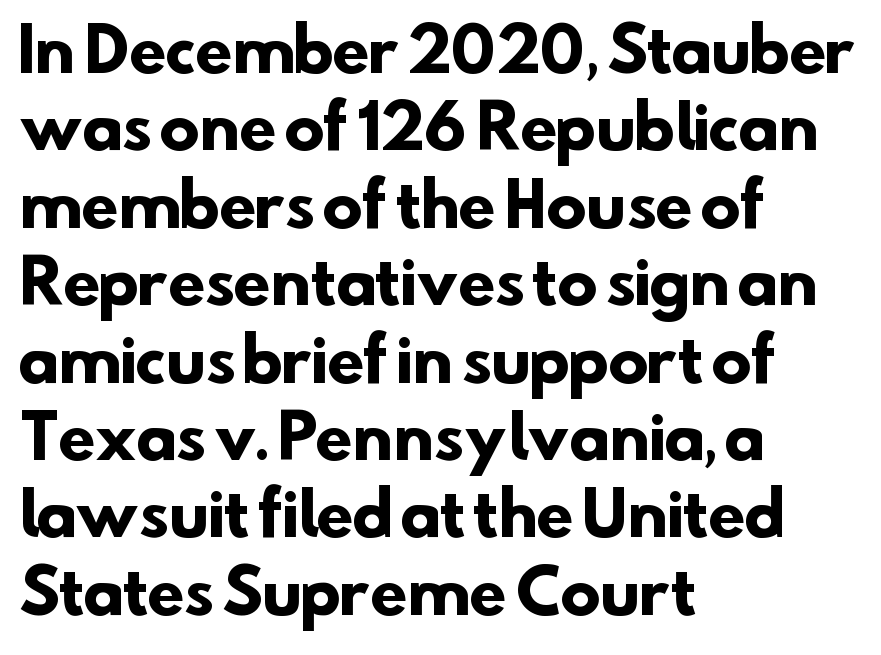
Q: Is the text bold? A: Yes.
Q: Is the typeface a serif or a sans-serif typeface? A: Sans-serif.
Q: Is the text underlined? A: No.
Q: How is the paragraph aligned? A: Left-aligned.
Q: Is the spacing between letters normal or unusually wide? A: Normal.
Q: Is the spacing between lines tight, normal or loose? A: Normal.
Q: Width (condensed, normal, or wide)? A: Normal.
Q: Stroke contrast? A: Low.
Q: x-height? A: Small.
Q: Monospaced? A: No.
